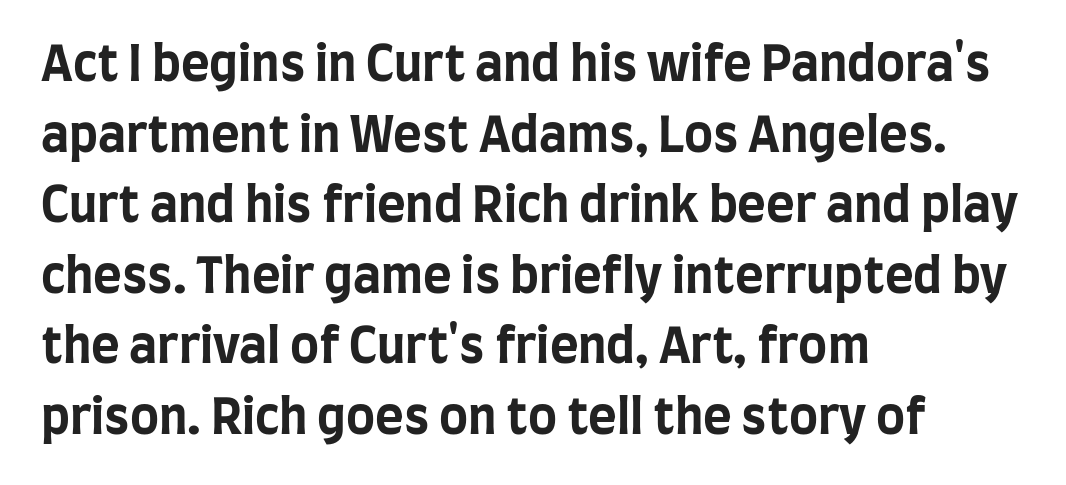
Emphasis by weight is at full strength: bold. Rule under the text: the space is simply empty. The glyphs in this specimen are sans serif. Honestly, the letter spacing is just normal — you wouldn't notice it.
